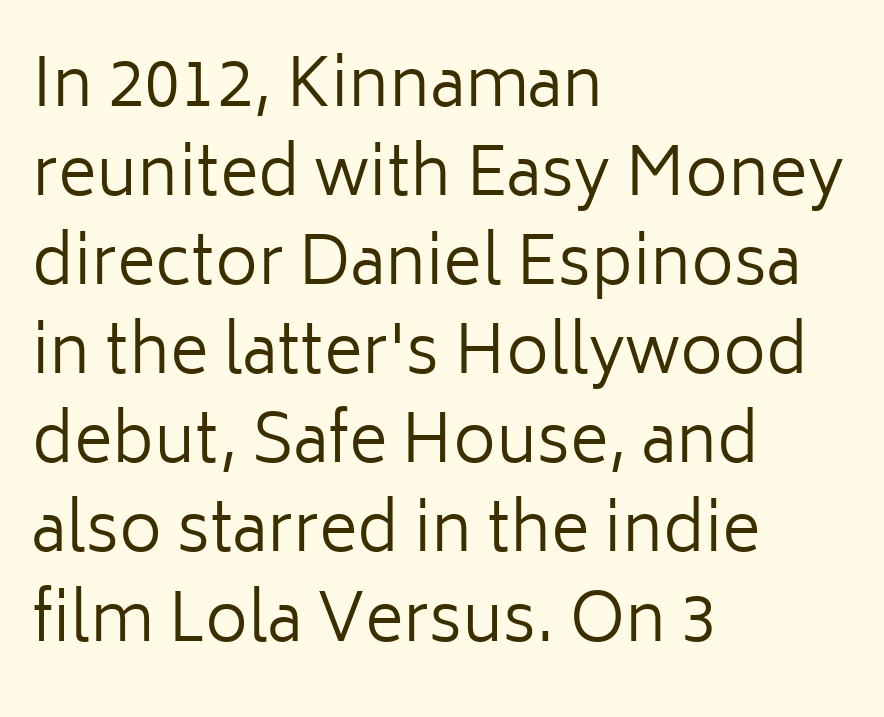
The image shows 66 px regular-weight sans-serif type, upright; set left-aligned, normal line spacing (1.35x), normal letter spacing, not underlined; low stroke contrast and a medium x-height.
